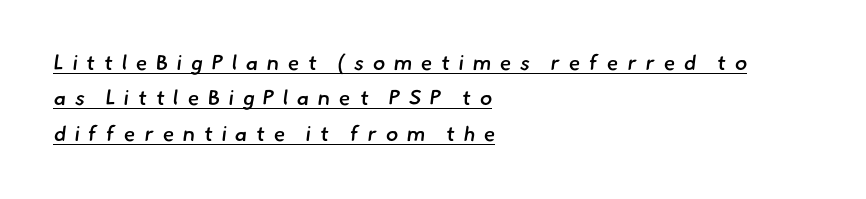
The image shows 21 px text type; set left-aligned, normal line spacing (1.69x), unusually wide letter spacing (+0.41 em), underlined.
